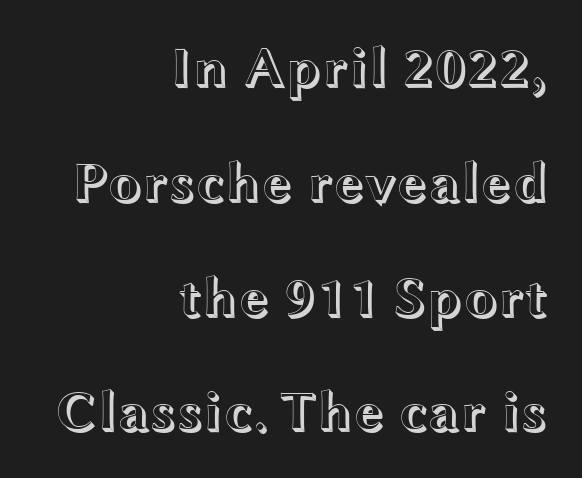
The image shows 56 px wide type, upright; set right-aligned, loose line spacing (2.05x), normal letter spacing, not underlined; a medium x-height.
